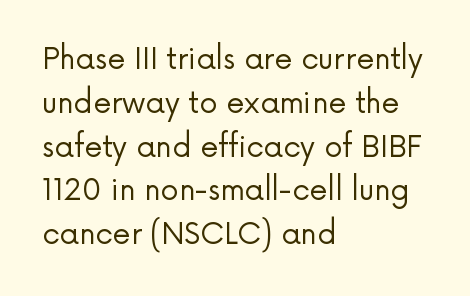
This is not heavy type; no bold has been used. A typesetter would call this proportional, since set widths differ per character. Compared with typical body copy, the letter spacing here is the same. The passage shown is not underscored anywhere.
